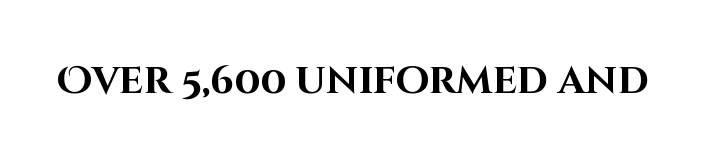
{"serif": "no", "italic": "no", "bold": "yes", "weight": "bold", "width": "normal", "stroke_contrast": "high", "x_height": "large", "monospaced": "no", "underline": "no", "letter_spacing": "normal", "letter_spacing_em": 0.0, "glyph_px": 38}
